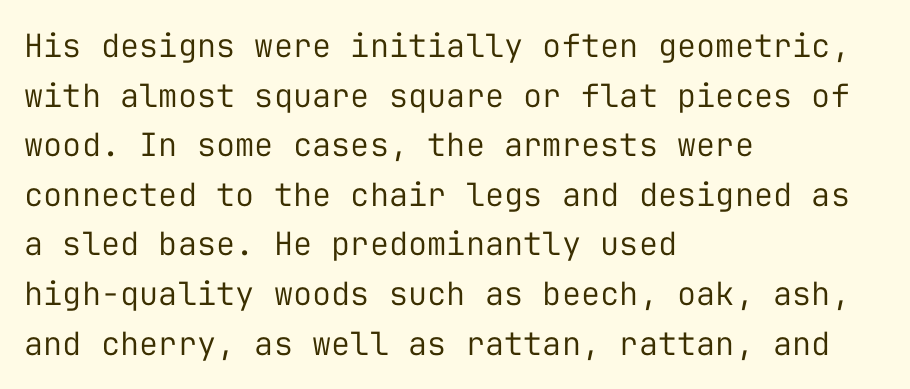
Q: Is the text bold? A: No.
Q: Is the text italic (slanted)? A: No, it is upright.
Q: Is the typeface a serif or a sans-serif typeface? A: Sans-serif.
Q: Is the text underlined? A: No.
Q: How is the paragraph aligned? A: Left-aligned.
Q: Is the spacing between letters normal or unusually wide? A: Normal.
Q: Is the spacing between lines tight, normal or loose? A: Normal.
Q: Width (condensed, normal, or wide)? A: Normal.
Q: Stroke contrast? A: Low.
Q: x-height? A: Medium.
Q: Monospaced? A: Yes.
